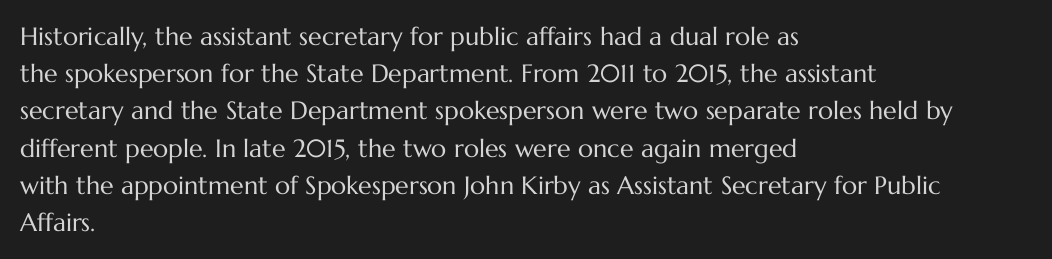
Q: Is the text bold? A: No.
Q: Is the text italic (slanted)? A: No, it is upright.
Q: Is the text underlined? A: No.
Q: How is the paragraph aligned? A: Left-aligned.
Q: Is the spacing between letters normal or unusually wide? A: Normal.
Q: Is the spacing between lines tight, normal or loose? A: Normal.
